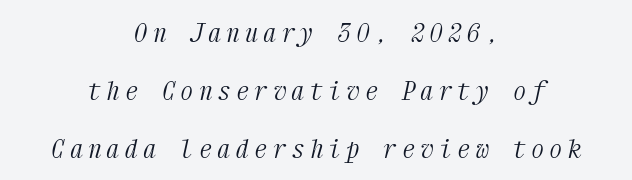
A student would call this center alignment; a typographer would say set centered. This rendering widens character spacing well past its baseline value. Any mark beneath the type? The region is blank. The text carries the slant typical of an italic or oblique font.
